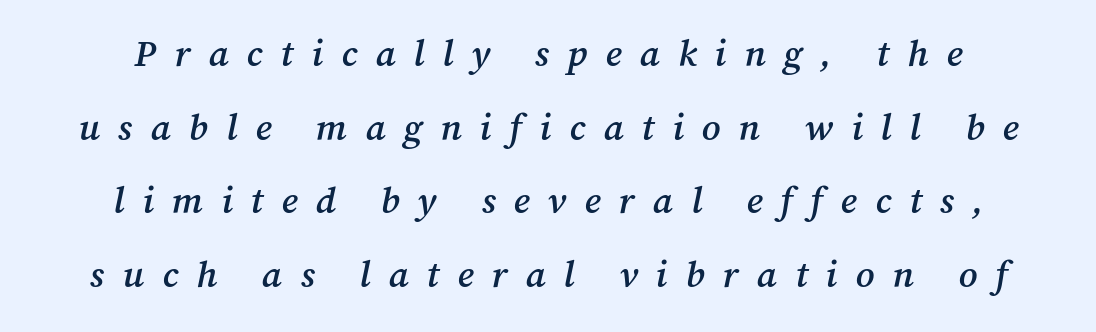
This rendering features lettering with no underline. This sample has the flowing, uneven cadence of proportional lettering. Weight check: semibold — heavier than regular, not quite bold. You could only call the tracking loose — the letters float apart.
